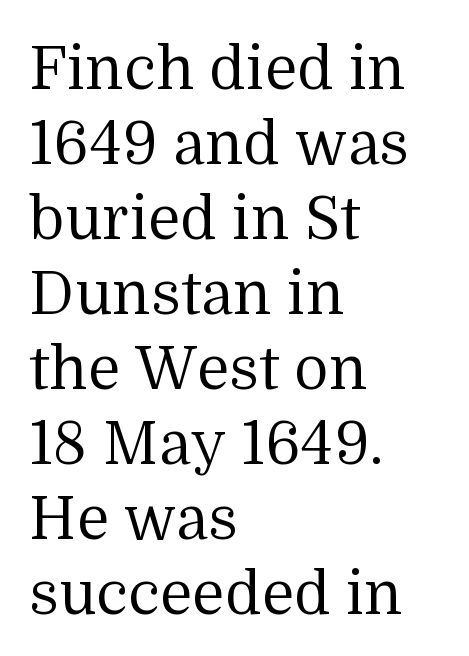
{"serif": "yes", "italic": "no", "bold": "no", "weight": "regular", "width": "normal", "stroke_contrast": "medium", "x_height": "medium", "monospaced": "no", "underline": "no", "align": "left", "line_spacing": "normal", "line_spacing_ratio": 1.25, "letter_spacing": "normal", "letter_spacing_em": 0.0, "glyph_px": 60}
